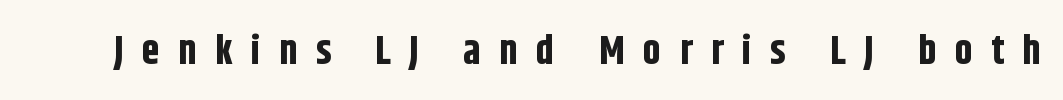
{"serif": "no", "italic": "no", "bold": "yes", "weight": "bold", "width": "condensed", "stroke_contrast": "low", "x_height": "large", "monospaced": "no", "underline": "no", "letter_spacing": "wide", "letter_spacing_em": 0.46, "glyph_px": 40}
